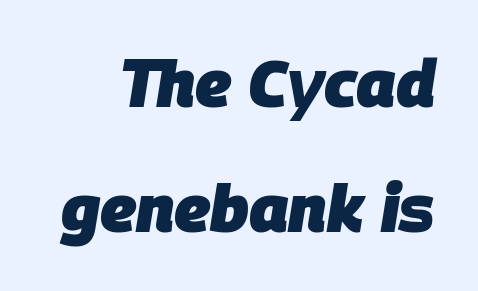
The image shows 66 px heavy type, italic (leaning right); set loose line spacing (1.9x), normal letter spacing, not underlined; low stroke contrast and a large x-height.
